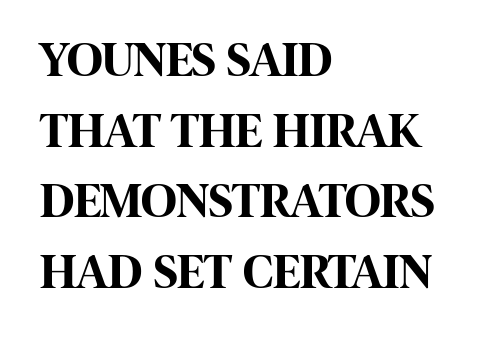
Tall strokes in this sample are plumb rather than angled. Here the designer chose a conventional face with non-uniform glyph widths. Default kerning and tracking; the words read as compact shapes. Compared with an ordinary text face, these strokes are far heavier — a full bold. Clear beneath every line of the passage. The block of text has a typical density, with ordinary space between rows.
